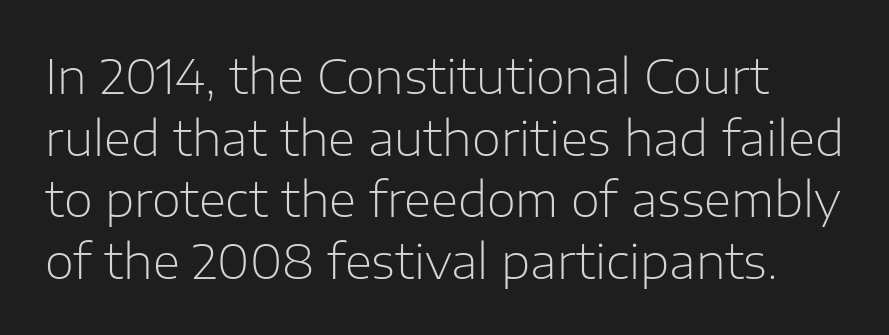
The image shows 47 px light sans-serif type, upright; set normal line spacing (1.31x), normal letter spacing, not underlined; low stroke contrast and a medium x-height.
